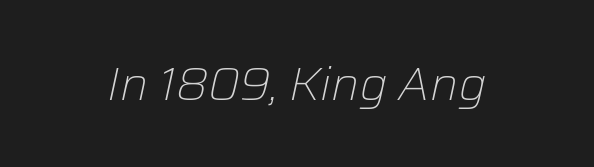
Q: Is the text bold? A: No.
Q: Is the text italic (slanted)? A: Yes, it leans right by about 12 degrees.
Q: Is the text underlined? A: No.
Q: Is the spacing between letters normal or unusually wide? A: Normal.
Q: Width (condensed, normal, or wide)? A: Normal.
Q: Stroke contrast? A: Low.
Q: x-height? A: Medium.
Q: Monospaced? A: No.
